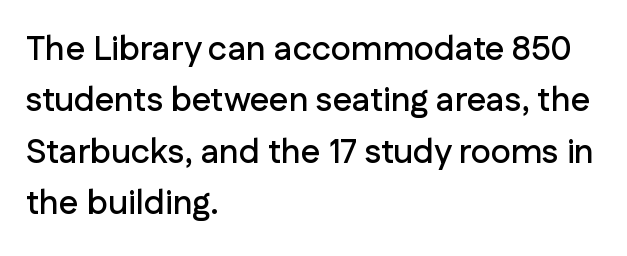
Q: Is the text italic (slanted)? A: No, it is upright.
Q: Is the typeface a serif or a sans-serif typeface? A: Sans-serif.
Q: Is the text underlined? A: No.
Q: How is the paragraph aligned? A: Left-aligned.
Q: Is the spacing between letters normal or unusually wide? A: Normal.
Q: Is the spacing between lines tight, normal or loose? A: Normal.
Q: Width (condensed, normal, or wide)? A: Normal.
Q: Stroke contrast? A: Low.
Q: x-height? A: Medium.
Q: Monospaced? A: No.
